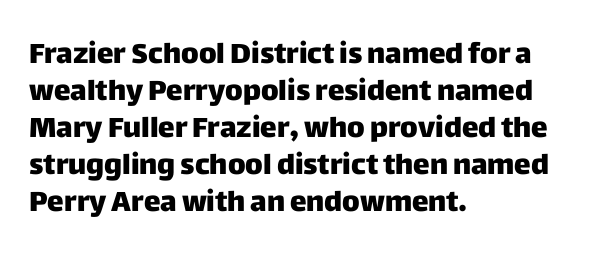
Evenly set lines give the paragraph a standard silhouette. Leftover space on each line is placed entirely after the last word. This sample has the flowing, uneven cadence of proportional lettering. Note: no serifs on the glyphs. The area under the type is left untouched.
